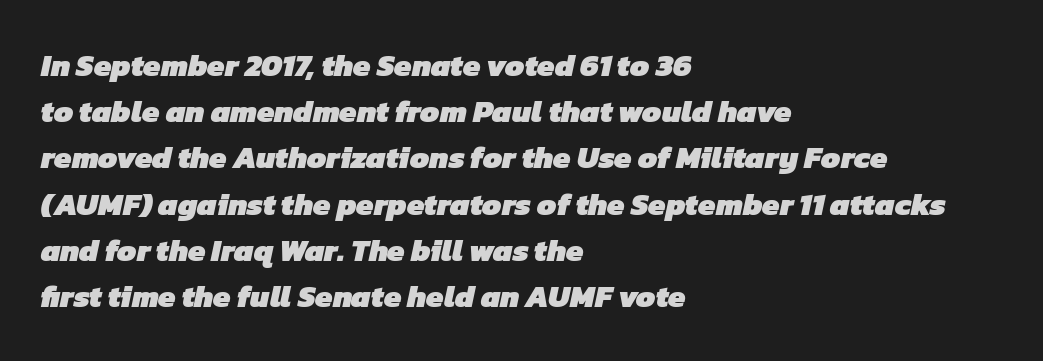
The image shows 31 px heavy sans-serif type; set left-aligned, normal line spacing (1.49x), normal letter spacing, not underlined; low stroke contrast and a medium x-height.
